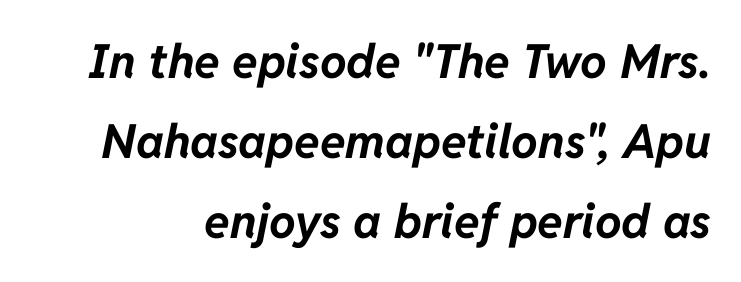
Q: Is the text bold? A: Yes.
Q: Is the text italic (slanted)? A: Yes, it leans right by about 11 degrees.
Q: Is the text underlined? A: No.
Q: Is the spacing between letters normal or unusually wide? A: Normal.
Q: Is the spacing between lines tight, normal or loose? A: Normal.
Q: Width (condensed, normal, or wide)? A: Normal.
Q: Stroke contrast? A: Low.
Q: x-height? A: Medium.
Q: Monospaced? A: No.
